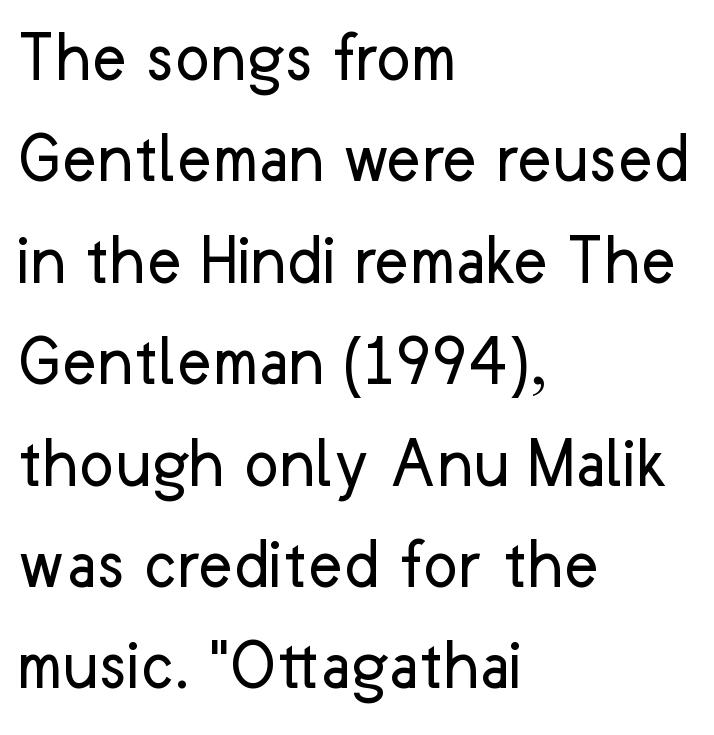
{"serif": "no", "italic": "no", "bold": "no", "weight": "regular", "width": "normal", "stroke_contrast": "low", "x_height": "medium", "monospaced": "no", "underline": "no", "align": "left", "line_spacing": "normal", "line_spacing_ratio": 1.37, "letter_spacing": "normal", "letter_spacing_em": 0.0, "glyph_px": 74}
